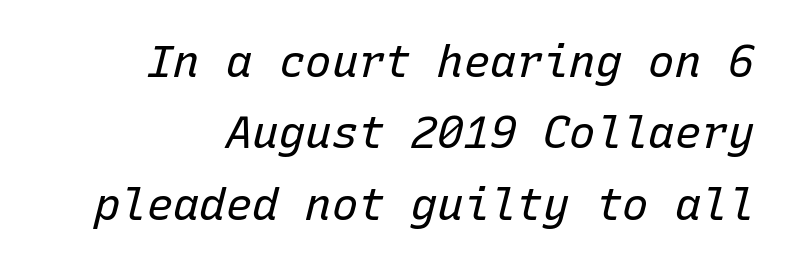
Q: Is the text bold? A: No.
Q: Is the text italic (slanted)? A: Yes, it leans right by about 15 degrees.
Q: Is the text underlined? A: No.
Q: How is the paragraph aligned? A: Right-aligned.
Q: Is the spacing between letters normal or unusually wide? A: Normal.
Q: Is the spacing between lines tight, normal or loose? A: Normal.
Q: Width (condensed, normal, or wide)? A: Normal.
Q: Stroke contrast? A: Low.
Q: x-height? A: Medium.
Q: Monospaced? A: Yes.
